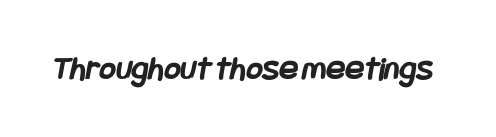
Q: Is the text bold? A: Yes.
Q: Is the typeface a serif or a sans-serif typeface? A: Sans-serif.
Q: Is the text underlined? A: No.
Q: Is the spacing between letters normal or unusually wide? A: Normal.
Q: Width (condensed, normal, or wide)? A: Condensed.
Q: Stroke contrast? A: Low.
Q: x-height? A: Large.
